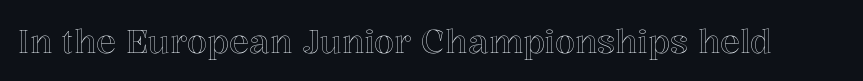
Q: Is the text italic (slanted)? A: No, it is upright.
Q: Is the text underlined? A: No.
Q: Is the spacing between letters normal or unusually wide? A: Normal.
Q: Width (condensed, normal, or wide)? A: Normal.
Q: x-height? A: Medium.
Q: Monospaced? A: No.
